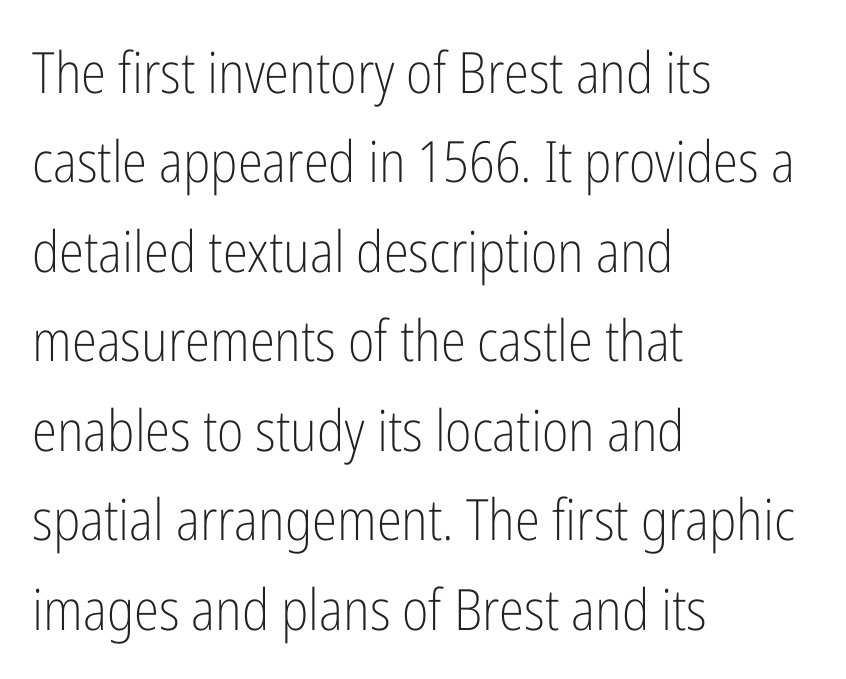
{"serif": "no", "italic": "no", "bold": "no", "weight": "light", "width": "condensed", "stroke_contrast": "low", "x_height": "medium", "monospaced": "no", "underline": "no", "align": "left", "line_spacing": "normal", "line_spacing_ratio": 1.57, "letter_spacing": "normal", "letter_spacing_em": 0.0, "glyph_px": 57}
